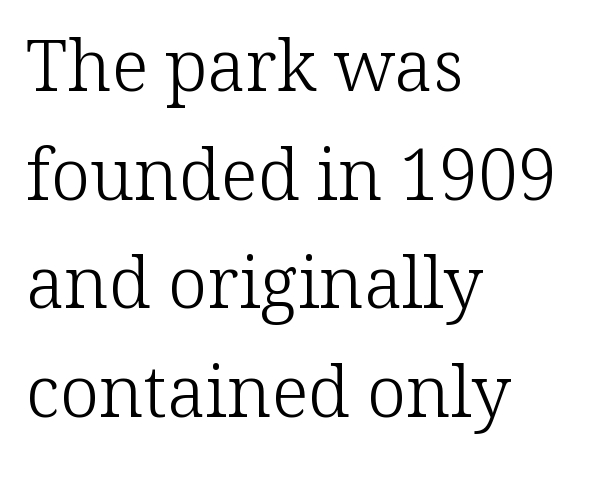
Q: Is the text bold? A: No.
Q: Is the text italic (slanted)? A: No, it is upright.
Q: Is the typeface a serif or a sans-serif typeface? A: Serif.
Q: Is the text underlined? A: No.
Q: How is the paragraph aligned? A: Left-aligned.
Q: Is the spacing between letters normal or unusually wide? A: Normal.
Q: Is the spacing between lines tight, normal or loose? A: Normal.
Q: Width (condensed, normal, or wide)? A: Normal.
Q: Stroke contrast? A: Low.
Q: x-height? A: Medium.
Q: Monospaced? A: No.
